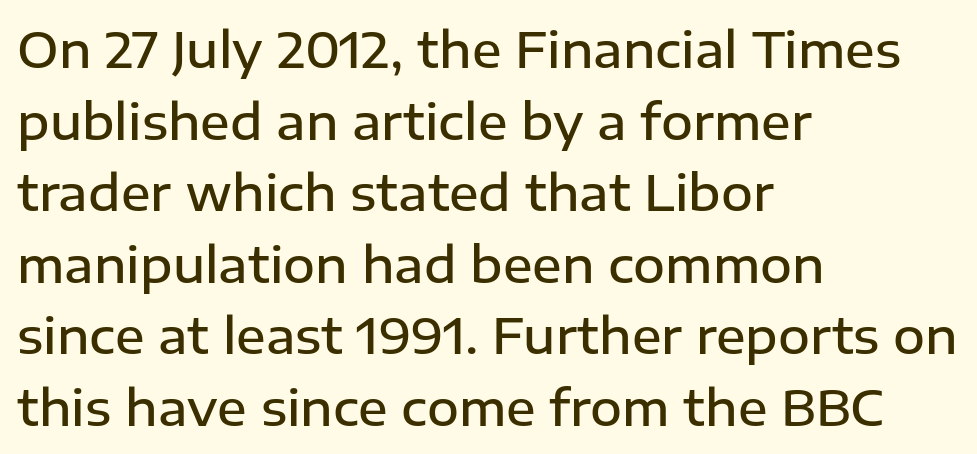
The glyphs have the mass of a demibold cut, below bold. A sans-serif font was chosen for this passage. These lines are rendered in a variable-pitch font. The space between consecutive lines is moderate.
